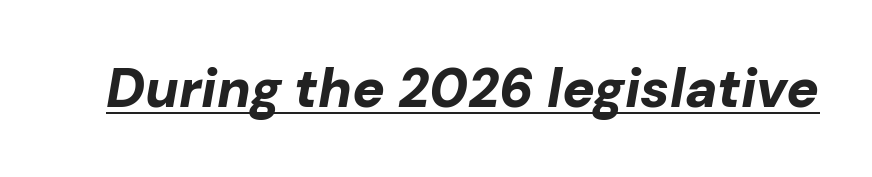
{"italic": "yes", "lean": "right", "slant_degrees": 10, "bold": "yes", "weight": "bold", "width": "normal", "stroke_contrast": "low", "x_height": "medium", "monospaced": "no", "underline": "yes", "letter_spacing": "normal", "letter_spacing_em": 0.0, "glyph_px": 54}
